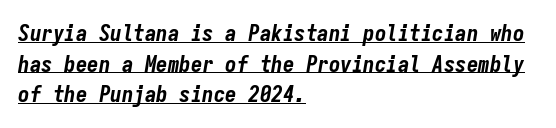
Q: Is the text bold? A: Yes.
Q: Is the text italic (slanted)? A: Yes, it leans right by about 9 degrees.
Q: Is the text underlined? A: Yes.
Q: How is the paragraph aligned? A: Left-aligned.
Q: Is the spacing between letters normal or unusually wide? A: Normal.
Q: Is the spacing between lines tight, normal or loose? A: Normal.
